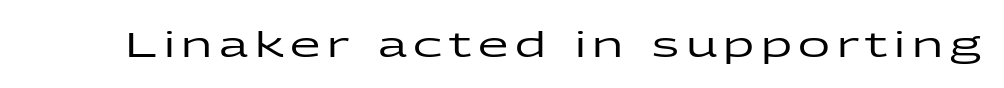
The image shows 35 px wide sans-serif type, upright; set not underlined; low stroke contrast and a medium x-height.
